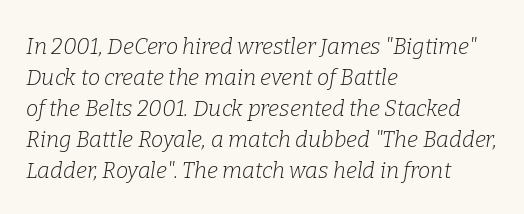
{"italic": "yes", "lean": "right", "slant_degrees": 9, "bold": "no", "underline": "no", "align": "left", "line_spacing": "normal", "line_spacing_ratio": 1.41, "letter_spacing": "normal", "letter_spacing_em": 0.0, "glyph_px": 22}
